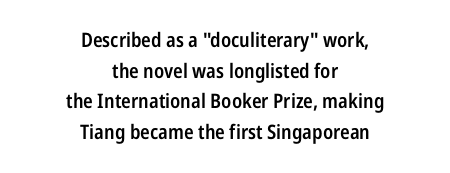
{"italic": "no", "bold": "semi", "underline": "no", "align": "center", "line_spacing": "normal", "line_spacing_ratio": 1.53, "letter_spacing": "normal", "letter_spacing_em": 0.0, "glyph_px": 20}
